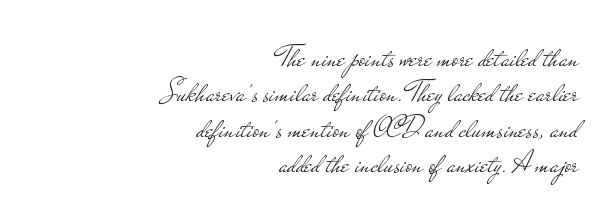
{"serif": "no", "bold": "no", "weight": "light", "width": "wide", "stroke_contrast": "low", "x_height": "small", "monospaced": "no", "underline": "no", "align": "right", "line_spacing": "tight", "line_spacing_ratio": 1.14, "letter_spacing": "normal", "letter_spacing_em": 0.0, "glyph_px": 31}
